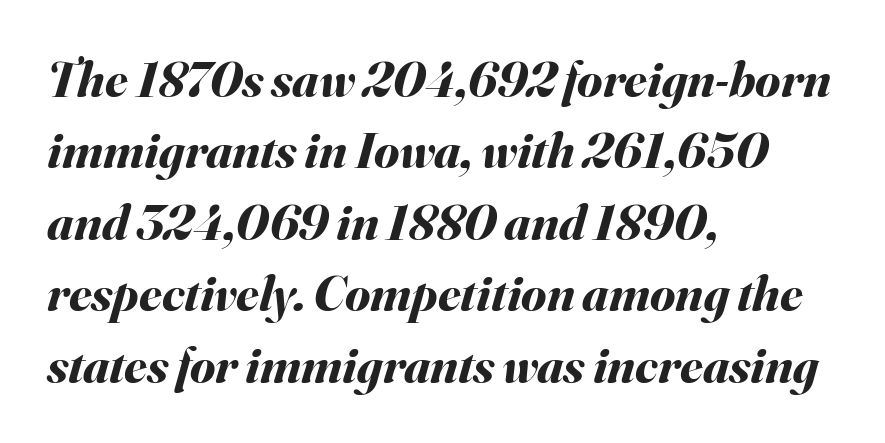
Q: Is the text bold? A: Yes.
Q: Is the text italic (slanted)? A: Yes, it leans right by about 16 degrees.
Q: Is the text underlined? A: No.
Q: How is the paragraph aligned? A: Left-aligned.
Q: Is the spacing between letters normal or unusually wide? A: Normal.
Q: Is the spacing between lines tight, normal or loose? A: Normal.
Q: Width (condensed, normal, or wide)? A: Normal.
Q: Stroke contrast? A: Medium.
Q: x-height? A: Small.
Q: Monospaced? A: No.
